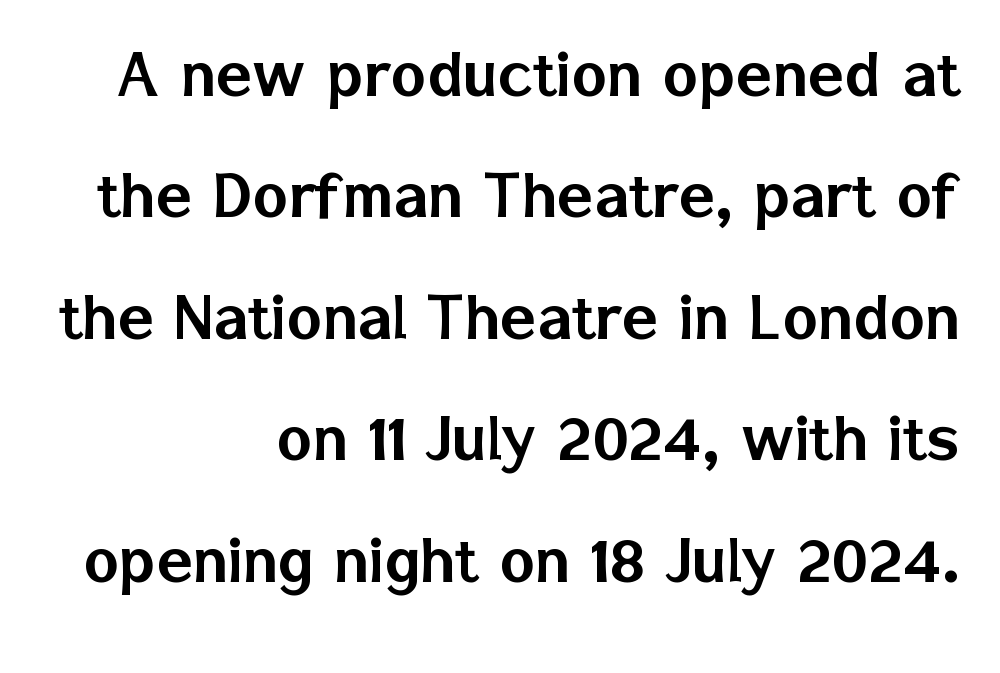
Q: Is the text italic (slanted)? A: No, it is upright.
Q: Is the typeface a serif or a sans-serif typeface? A: Sans-serif.
Q: Is the text underlined? A: No.
Q: How is the paragraph aligned? A: Right-aligned.
Q: Is the spacing between letters normal or unusually wide? A: Normal.
Q: Is the spacing between lines tight, normal or loose? A: Normal.
Q: Width (condensed, normal, or wide)? A: Normal.
Q: Stroke contrast? A: Low.
Q: x-height? A: Medium.
Q: Monospaced? A: No.
